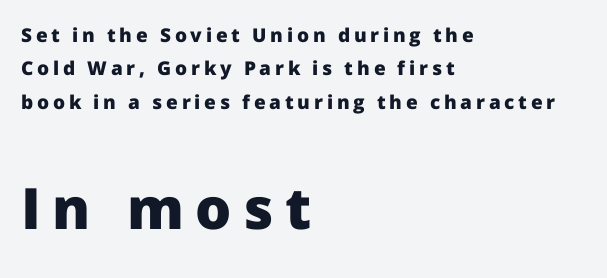
Q: Is the text bold? A: Yes.
Q: Is the text italic (slanted)? A: No, it is upright.
Q: Is the typeface a serif or a sans-serif typeface? A: Sans-serif.
Q: Is the text underlined? A: No.
Q: How is the paragraph aligned? A: Left-aligned.
Q: Is the spacing between letters normal or unusually wide? A: Unusually wide.
Q: Which block of text is set in a larger size, the first (top) or the second (bottom)? A: The second (bottom) one.
Q: Width (condensed, normal, or wide)? A: Normal.
Q: Stroke contrast? A: Low.
Q: x-height? A: Medium.
Q: Monospaced? A: No.
